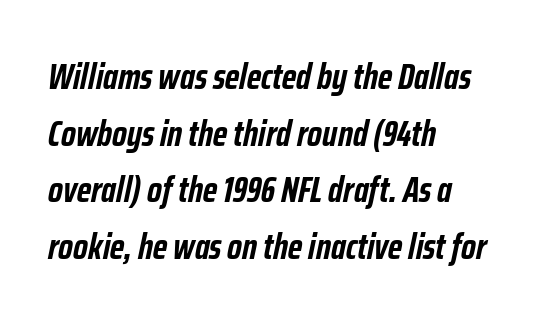
The image shows 36 px semibold, condensed type, italic (leaning right); set left-aligned, normal line spacing (1.57x), normal letter spacing, not underlined; low stroke contrast and a medium x-height.
